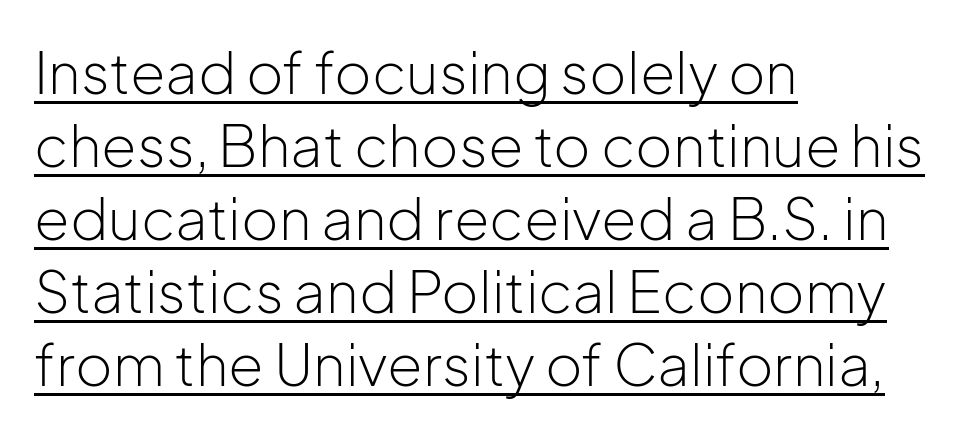
Q: Is the text bold? A: No.
Q: Is the text italic (slanted)? A: No, it is upright.
Q: Is the typeface a serif or a sans-serif typeface? A: Sans-serif.
Q: Is the text underlined? A: Yes.
Q: How is the paragraph aligned? A: Left-aligned.
Q: Is the spacing between letters normal or unusually wide? A: Normal.
Q: Is the spacing between lines tight, normal or loose? A: Normal.
Q: Width (condensed, normal, or wide)? A: Normal.
Q: Stroke contrast? A: Low.
Q: x-height? A: Medium.
Q: Monospaced? A: No.
